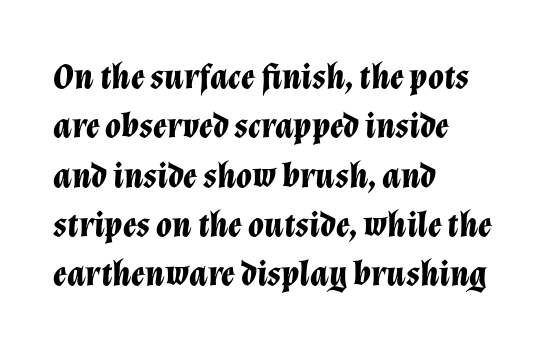
Q: Is the text bold? A: Yes.
Q: Is the text italic (slanted)? A: Yes, it leans right by about 12 degrees.
Q: Is the text underlined? A: No.
Q: How is the paragraph aligned? A: Left-aligned.
Q: Is the spacing between letters normal or unusually wide? A: Normal.
Q: Is the spacing between lines tight, normal or loose? A: Normal.
Q: Width (condensed, normal, or wide)? A: Normal.
Q: Stroke contrast? A: Low.
Q: x-height? A: Medium.
Q: Monospaced? A: No.
